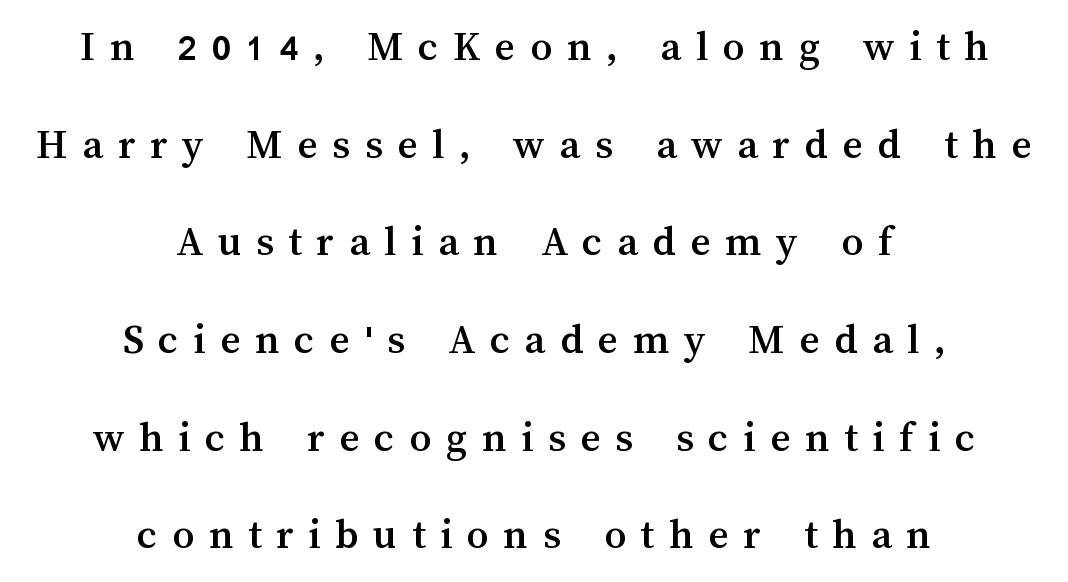
Q: Is the text italic (slanted)? A: No, it is upright.
Q: Is the text underlined? A: No.
Q: How is the paragraph aligned? A: Centered.
Q: Is the spacing between letters normal or unusually wide? A: Unusually wide.
Q: Is the spacing between lines tight, normal or loose? A: Loose.
Q: Width (condensed, normal, or wide)? A: Normal.
Q: Stroke contrast? A: Medium.
Q: x-height? A: Medium.
Q: Monospaced? A: No.
